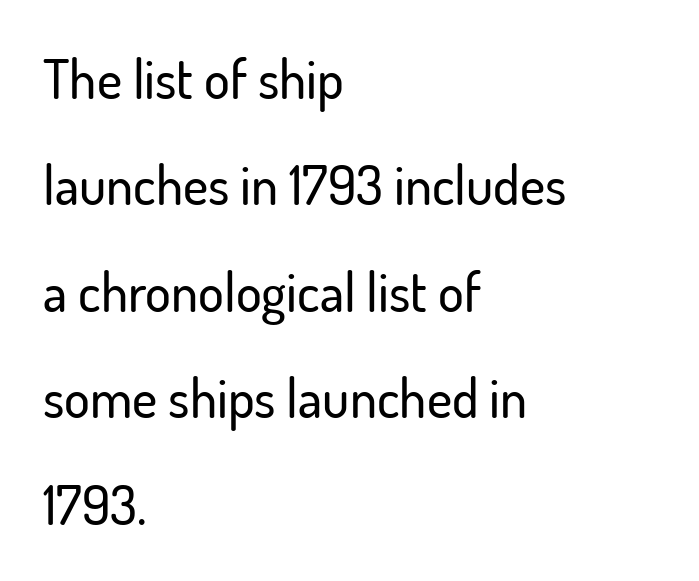
Q: Is the text italic (slanted)? A: No, it is upright.
Q: Is the typeface a serif or a sans-serif typeface? A: Sans-serif.
Q: Is the text underlined? A: No.
Q: How is the paragraph aligned? A: Left-aligned.
Q: Is the spacing between letters normal or unusually wide? A: Normal.
Q: Is the spacing between lines tight, normal or loose? A: Loose.
Q: Width (condensed, normal, or wide)? A: Normal.
Q: Stroke contrast? A: Low.
Q: x-height? A: Small.
Q: Monospaced? A: No.
